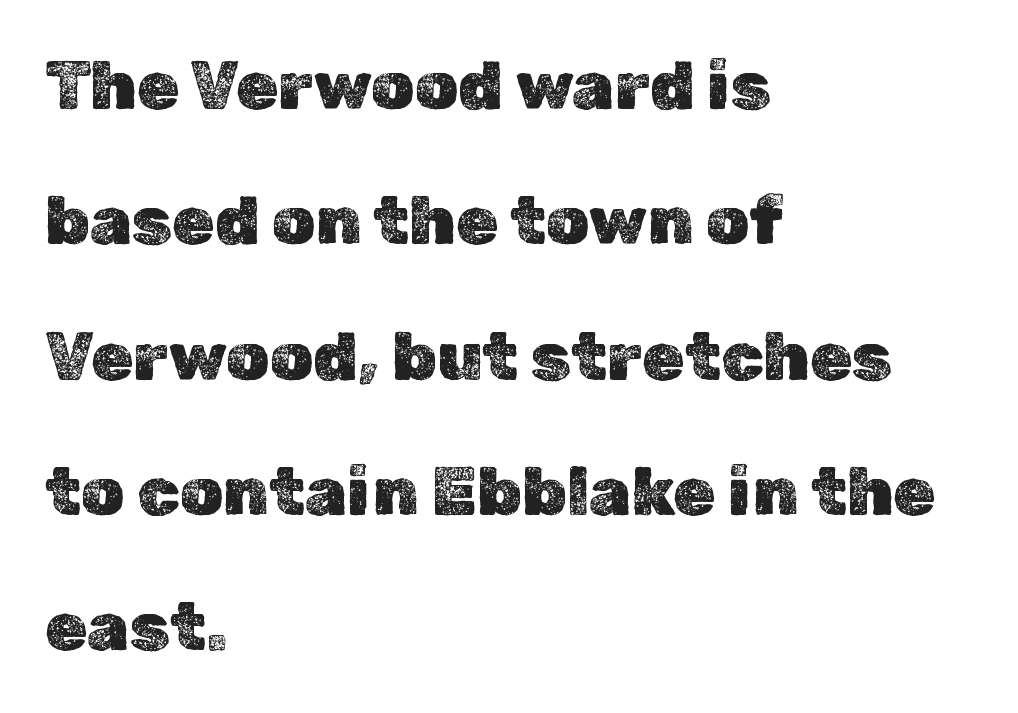
{"italic": "no", "width": "normal", "x_height": "medium", "monospaced": "no", "underline": "no", "align": "left", "line_spacing": "loose", "line_spacing_ratio": 1.99, "letter_spacing": "normal", "letter_spacing_em": 0.0, "glyph_px": 68}
